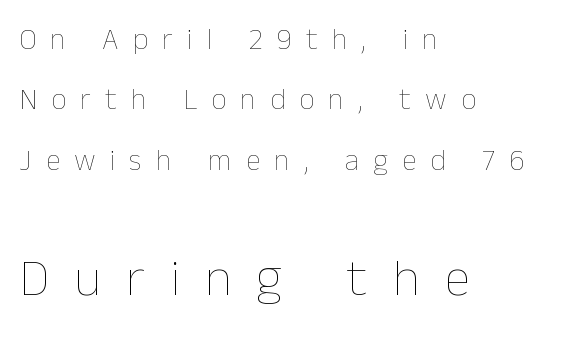
{"italic": "no", "bold": "no", "weight": "thin", "width": "normal", "stroke_contrast": "low", "x_height": "medium", "monospaced": "no", "underline": "no", "align": "left", "line_spacing": "loose", "line_spacing_ratio": 2.01, "letter_spacing": "wide", "letter_spacing_em": 0.47, "larger_block": "second", "size_ratio": 1.77, "glyph_px": 53}
